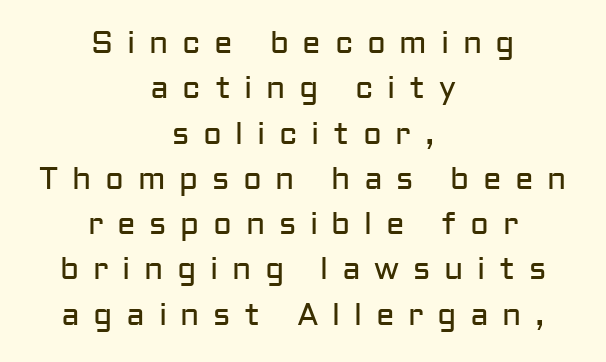
A typesetter would call this heavily tracked-out type. The axis of the letterforms is exactly vertical. In terms of leading, this rendering sits right in the middle. You could not count columns in this text — the font is proportionally spaced. Note: no serifs on the glyphs. The setting favours the middle, as headings and verse often do.
